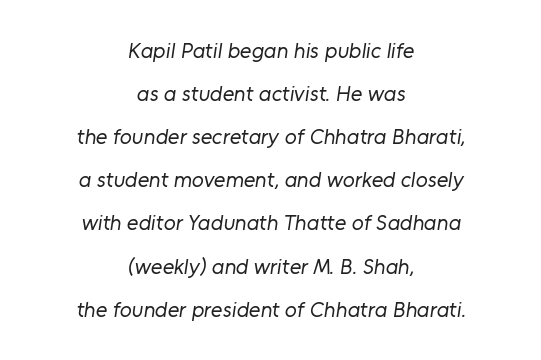
The image shows 22 px text type; set centered, loose line spacing (1.96x), normal letter spacing, not underlined.
